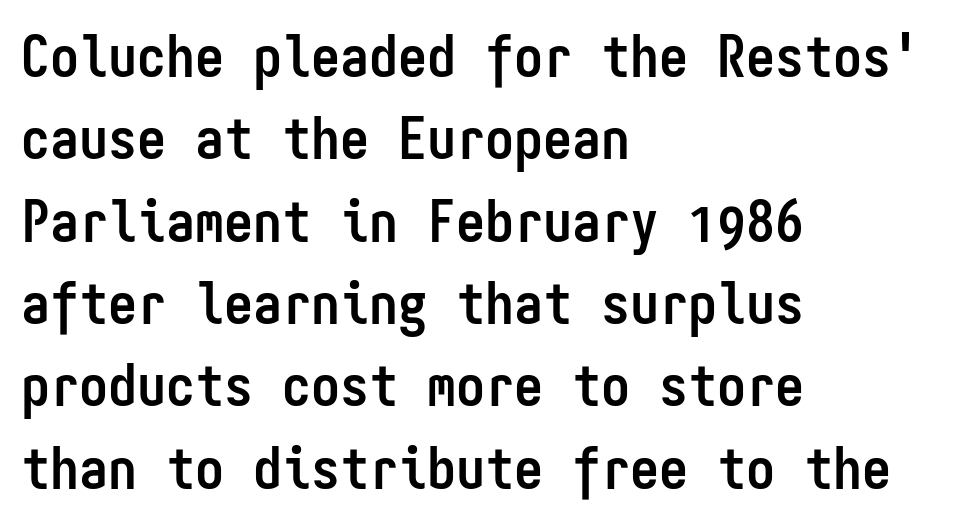
{"serif": "no", "italic": "no", "bold": "yes", "weight": "semibold", "width": "condensed", "stroke_contrast": "low", "x_height": "medium", "monospaced": "yes", "underline": "no", "align": "left", "line_spacing": "normal", "line_spacing_ratio": 1.42, "letter_spacing": "normal", "letter_spacing_em": 0.0, "glyph_px": 58}
